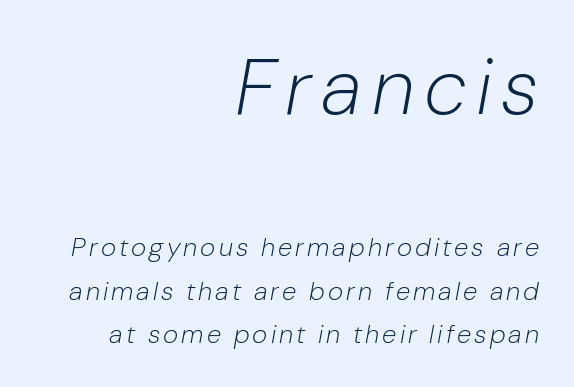
{"italic": "yes", "lean": "right", "slant_degrees": 10, "bold": "no", "weight": "light", "width": "normal", "stroke_contrast": "low", "x_height": "medium", "monospaced": "no", "underline": "no", "align": "right", "line_spacing": "normal", "line_spacing_ratio": 1.67, "larger_block": "first", "size_ratio": 3.04, "glyph_px": 79}
